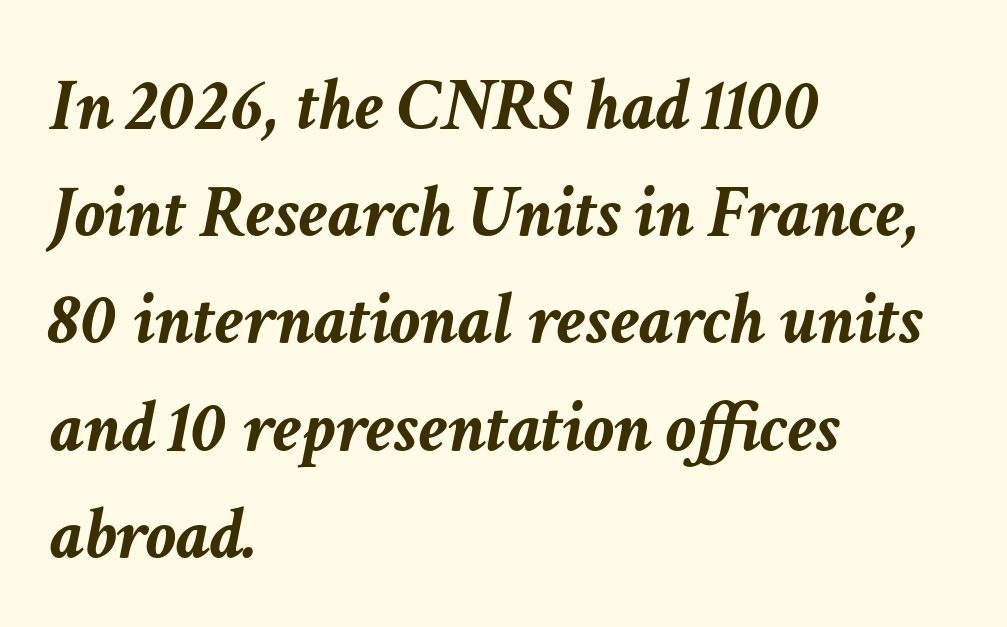
The image shows 75 px semibold type, italic (leaning right); set left-aligned, normal line spacing (1.43x), normal letter spacing, not underlined; low stroke contrast and a medium x-height.
